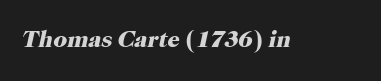
The face used here has the dense, thick strokes of a bold. The area under the type is left untouched. The rendering applies a slant to the glyphs. These lines keep a tight, regular rhythm from letter to letter.
